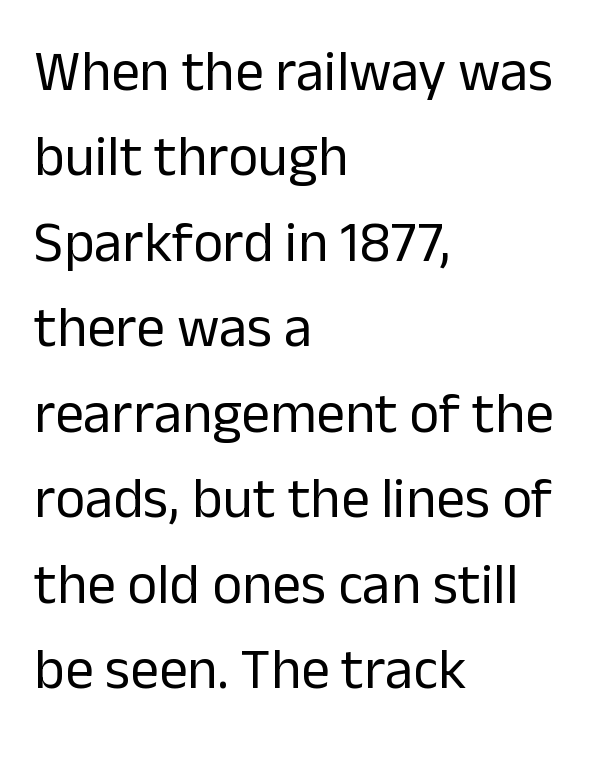
{"serif": "no", "italic": "no", "bold": "no", "weight": "regular", "width": "normal", "stroke_contrast": "low", "x_height": "medium", "monospaced": "no", "underline": "no", "align": "left", "line_spacing": "normal", "line_spacing_ratio": 1.5, "letter_spacing": "normal", "letter_spacing_em": 0.0, "glyph_px": 57}
